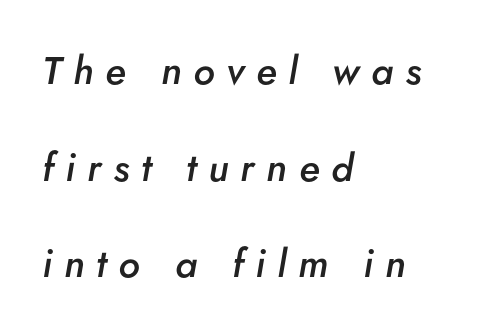
Q: Is the text bold? A: Semi-bold.
Q: Is the text italic (slanted)? A: Yes, it leans right by about 5 degrees.
Q: Is the text underlined? A: No.
Q: How is the paragraph aligned? A: Left-aligned.
Q: Is the spacing between letters normal or unusually wide? A: Unusually wide.
Q: Is the spacing between lines tight, normal or loose? A: Loose.
Q: Width (condensed, normal, or wide)? A: Normal.
Q: Stroke contrast? A: Low.
Q: x-height? A: Small.
Q: Monospaced? A: No.
